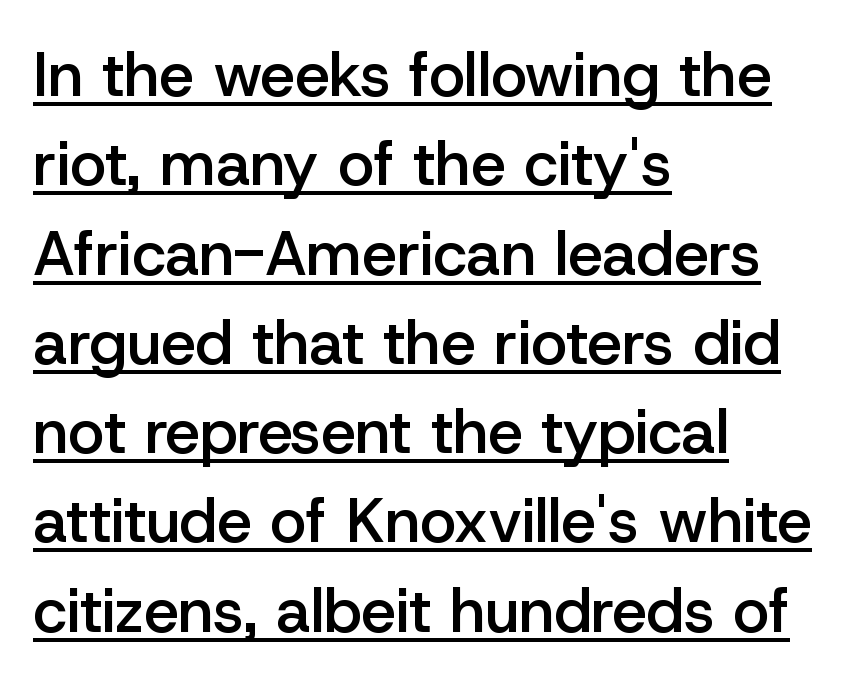
Q: Is the text bold? A: Semi-bold.
Q: Is the text italic (slanted)? A: No, it is upright.
Q: Is the typeface a serif or a sans-serif typeface? A: Sans-serif.
Q: Is the text underlined? A: Yes.
Q: How is the paragraph aligned? A: Left-aligned.
Q: Is the spacing between letters normal or unusually wide? A: Normal.
Q: Is the spacing between lines tight, normal or loose? A: Normal.
Q: Width (condensed, normal, or wide)? A: Normal.
Q: Stroke contrast? A: Low.
Q: x-height? A: Medium.
Q: Monospaced? A: No.
